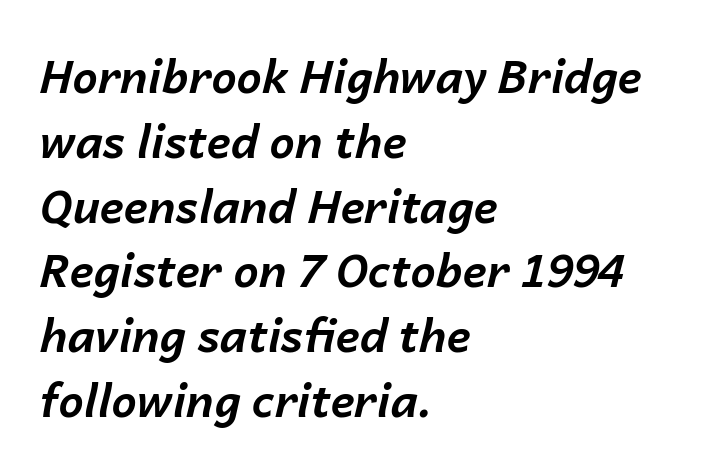
{"italic": "yes", "lean": "right", "slant_degrees": 14, "bold": "yes", "weight": "bold", "width": "normal", "stroke_contrast": "low", "x_height": "medium", "monospaced": "no", "underline": "no", "align": "left", "line_spacing": "normal", "line_spacing_ratio": 1.44, "letter_spacing": "normal", "letter_spacing_em": 0.0, "glyph_px": 45}
